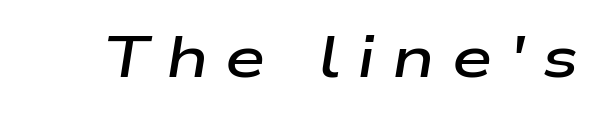
The image shows 58 px semibold, wide type, italic (leaning right); set unusually wide letter spacing (+0.29 em), not underlined; low stroke contrast and a medium x-height.
